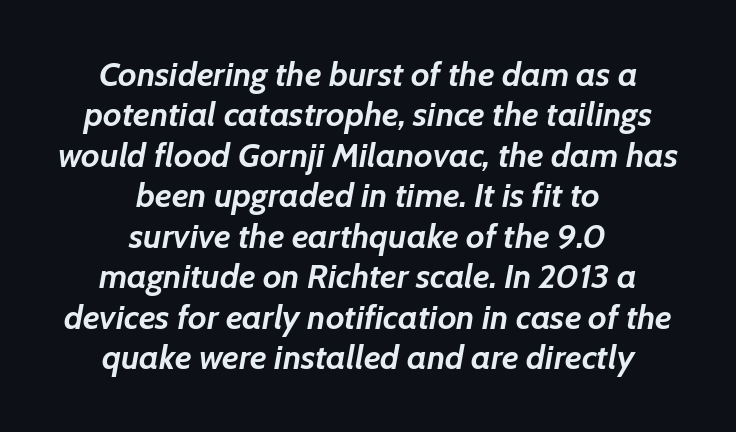
{"italic": "yes", "lean": "right", "slant_degrees": 7, "bold": "yes", "weight": "semibold", "width": "normal", "stroke_contrast": "low", "x_height": "medium", "monospaced": "no", "underline": "no", "align": "center", "line_spacing_ratio": 1.19, "letter_spacing": "normal", "letter_spacing_em": 0.0, "glyph_px": 34}
